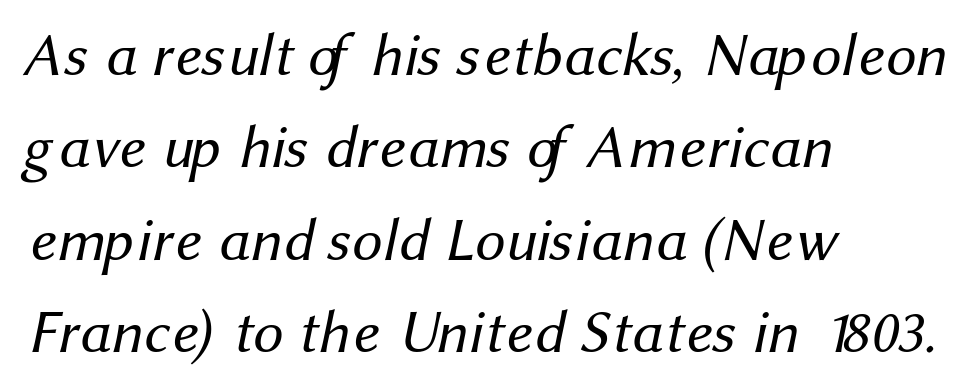
The image shows 60 px regular-weight sans-serif type; set left-aligned, normal line spacing (1.54x), normal letter spacing, not underlined; medium stroke contrast and a medium x-height.
